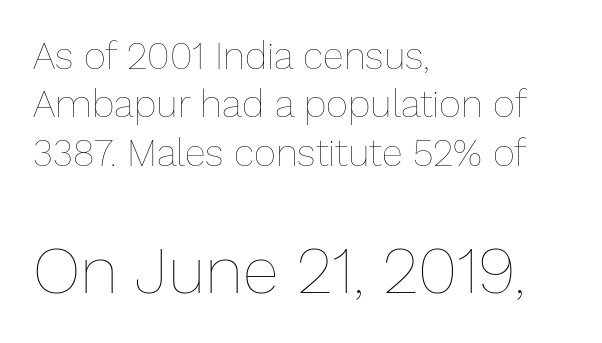
Q: Is the text bold? A: No.
Q: Is the text italic (slanted)? A: No, it is upright.
Q: Is the text underlined? A: No.
Q: How is the paragraph aligned? A: Left-aligned.
Q: Is the spacing between letters normal or unusually wide? A: Normal.
Q: Is the spacing between lines tight, normal or loose? A: Normal.
Q: Which block of text is set in a larger size, the first (top) or the second (bottom)? A: The second (bottom) one.
Q: Width (condensed, normal, or wide)? A: Normal.
Q: Stroke contrast? A: Low.
Q: x-height? A: Medium.
Q: Monospaced? A: No.
